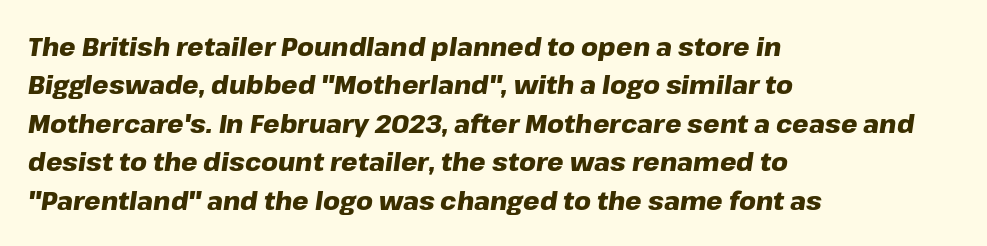
Beneath every word, the page is bare. The glyphs have the mass of a bold cut. The paragraph has a hard left edge and a soft right edge. The lettering tilts uniformly, giving the passage an italic look.
